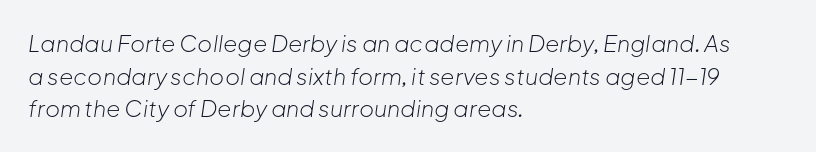
Q: Is the text bold? A: No.
Q: Is the text italic (slanted)? A: Yes, it leans right by about 8 degrees.
Q: Is the text underlined? A: No.
Q: How is the paragraph aligned? A: Left-aligned.
Q: Is the spacing between letters normal or unusually wide? A: Normal.
Q: Is the spacing between lines tight, normal or loose? A: Normal.
